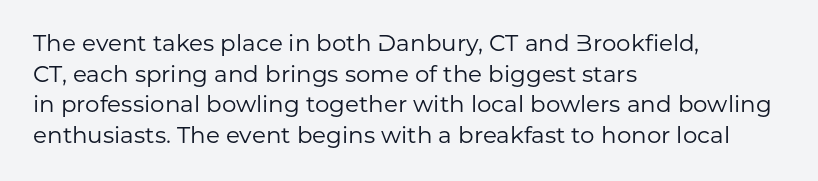
Q: Is the text bold? A: No.
Q: Is the text italic (slanted)? A: No, it is upright.
Q: Is the text underlined? A: No.
Q: How is the paragraph aligned? A: Left-aligned.
Q: Is the spacing between letters normal or unusually wide? A: Normal.
Q: Is the spacing between lines tight, normal or loose? A: Normal.
